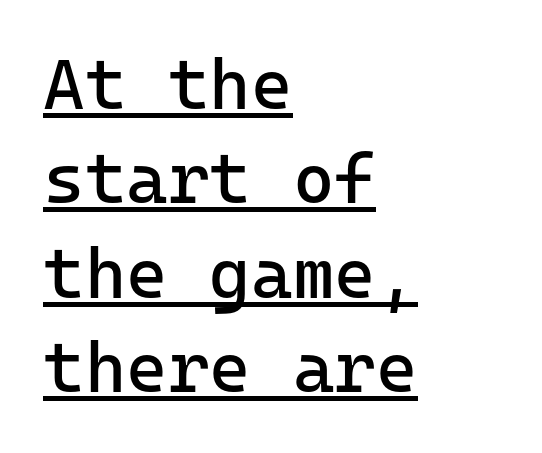
Compared with typical body copy, the letter spacing here is the same. Quick note: interline space is typical. The rag falls on the right side of this text block. Rendered with straight, roman letterforms.
